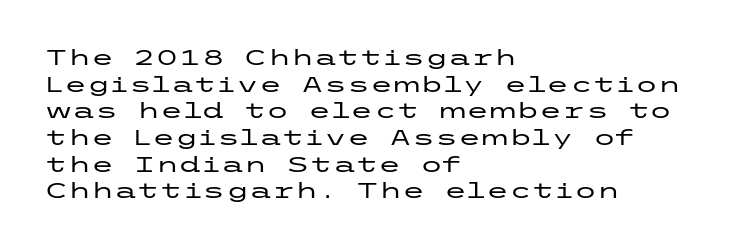
Successive baselines arrive at the customary interval. The space directly below the letters is spotless. The face used here is rendered with its standard letterfit. The rendering anchors every line to the left-hand side.
